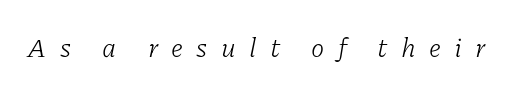
{"italic": "yes", "lean": "right", "slant_degrees": 11, "bold": "no", "underline": "no", "letter_spacing": "wide", "letter_spacing_em": 0.49, "glyph_px": 27}
